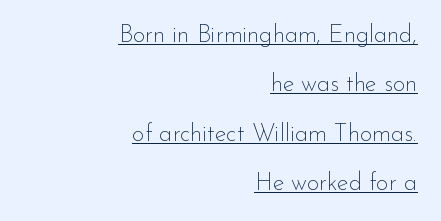
Q: Is the text bold? A: No.
Q: Is the text italic (slanted)? A: No, it is upright.
Q: Is the text underlined? A: Yes.
Q: How is the paragraph aligned? A: Right-aligned.
Q: Is the spacing between letters normal or unusually wide? A: Normal.
Q: Is the spacing between lines tight, normal or loose? A: Loose.
